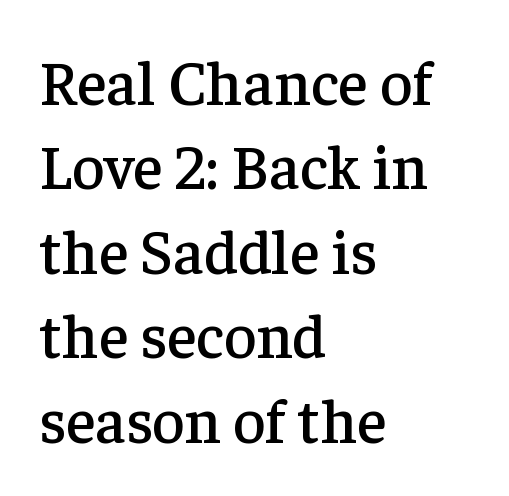
The image shows 63 px serif type, upright; set left-aligned, normal line spacing (1.34x), normal letter spacing, not underlined; low stroke contrast and a medium x-height.
